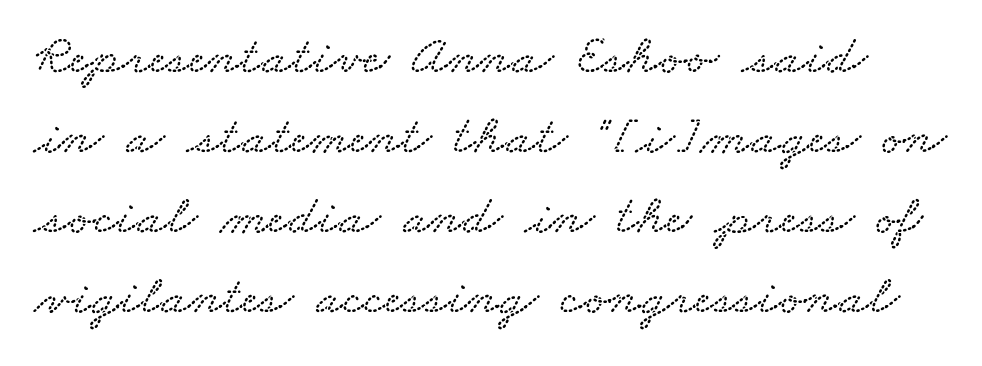
Q: Is the text underlined? A: No.
Q: Is the spacing between letters normal or unusually wide? A: Normal.
Q: Is the spacing between lines tight, normal or loose? A: Normal.
Q: Width (condensed, normal, or wide)? A: Wide.
Q: Stroke contrast? A: Low.
Q: x-height? A: Small.
Q: Monospaced? A: No.
